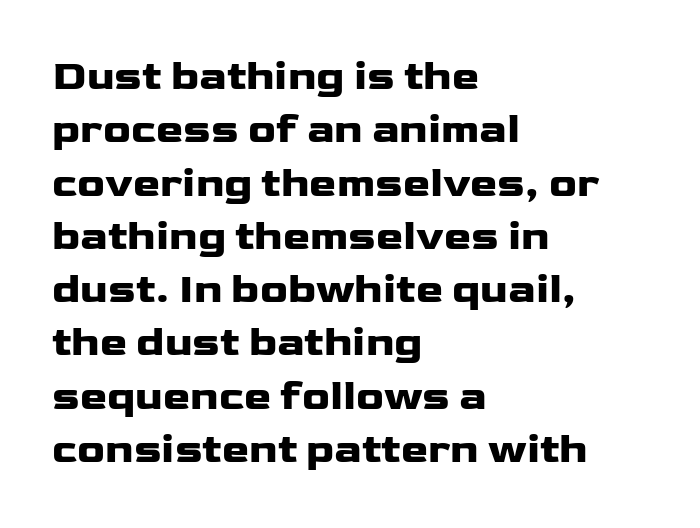
The lettering holds an erect, upright posture throughout. Students, observe: this is what conventionally led text looks like. The space beneath each line is pristine and unruled. Is this a fixed-width face? No — the glyphs have proportional, varying widths.
